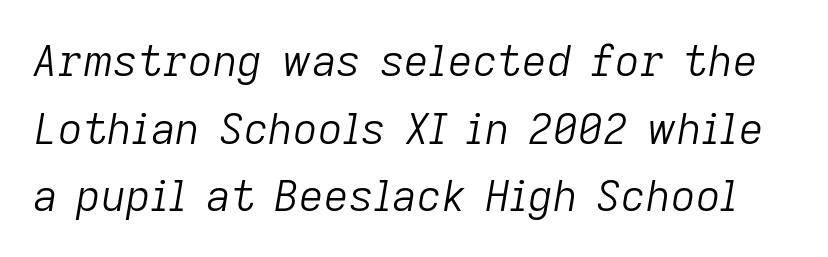
On a weight scale, this lands at 450 or below. Designer's note — italics engaged. This rendering features lettering with no underline. Looks like regular typesetting: each glyph gets only the width it needs.
